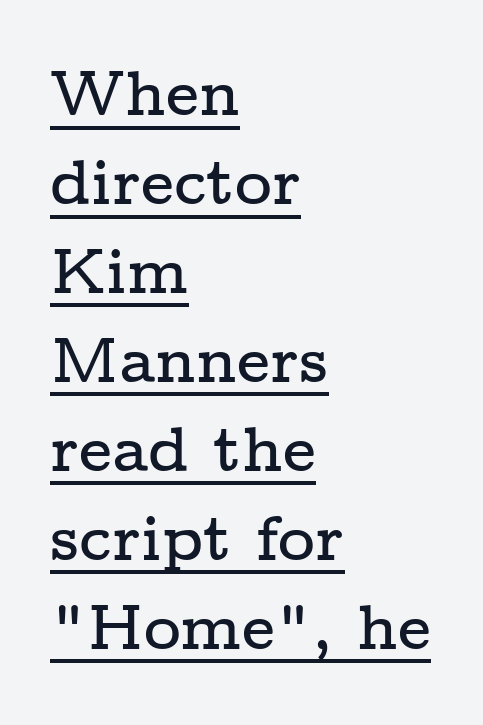
Character widths vary here, with narrow letters taking less room than wide ones. These lines were composed using upright roman letters. Little horizontal feet cap the strokes, marking this as serif type. The rendering keeps characters at their native spacing. Vertically, the passage feels balanced, rows spaced as you'd expect.
